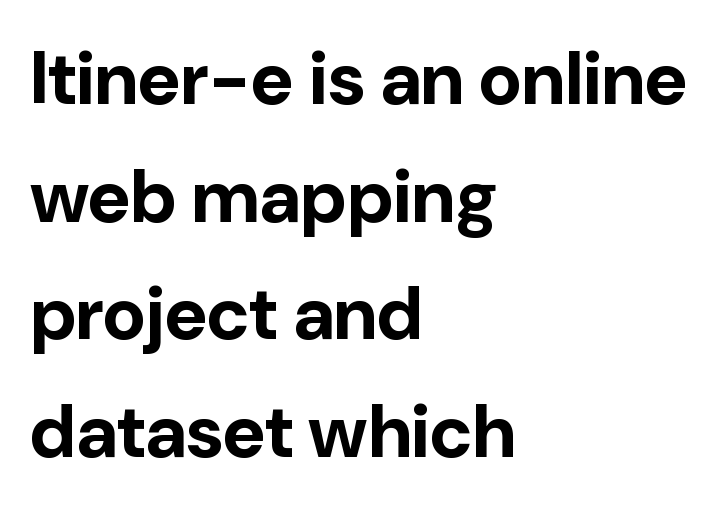
{"serif": "no", "italic": "no", "bold": "yes", "weight": "bold", "width": "normal", "stroke_contrast": "low", "x_height": "medium", "monospaced": "no", "underline": "no", "align": "left", "line_spacing": "normal", "line_spacing_ratio": 1.59, "letter_spacing": "normal", "letter_spacing_em": 0.0, "glyph_px": 74}
